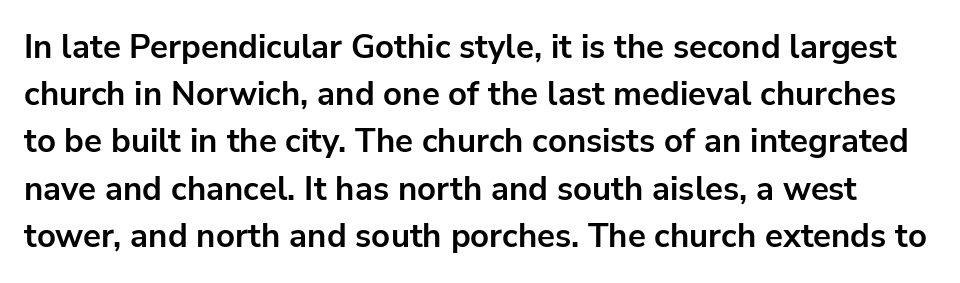
You can tell from the bare stems that sans-serif type was used. Plenty of ink on the page — the face is bold. Style check: upright. Do the characters align in a grid? No, the font is proportional. A typesetter would call this leading conventional body-copy spacing.
